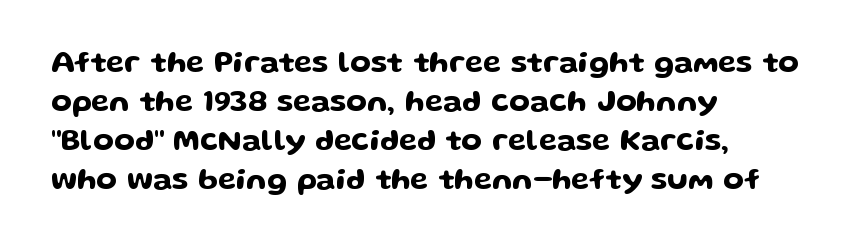
No italicization has been applied; the sample stays upright. The rendering uses natural spacing where letterforms have individual widths. The letters carry no serifs — their stems end cleanly without finishing strokes. One glance says typical: line gaps are just what's usual.
